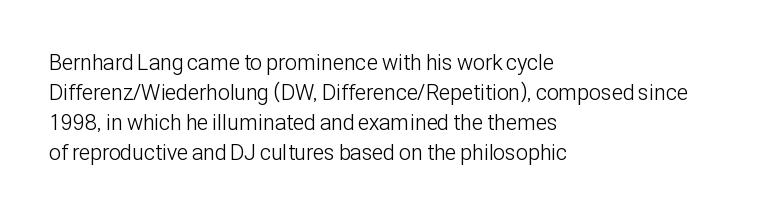
The image shows 22 px text type, upright; set left-aligned, normal line spacing (1.36x), normal letter spacing, not underlined.
